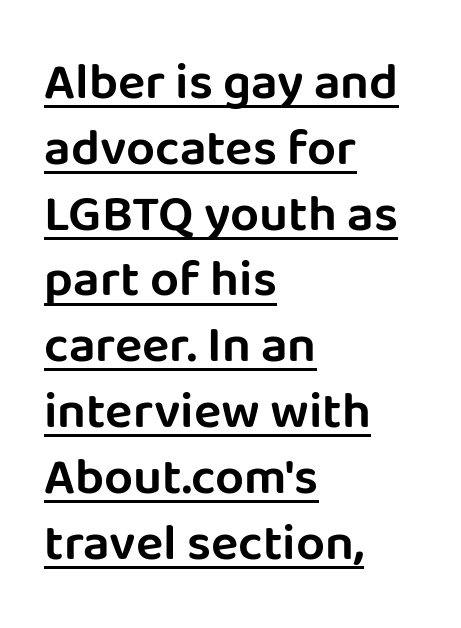
The image shows 51 px sans-serif type, upright; set left-aligned, normal line spacing (1.29x), normal letter spacing, underlined; low stroke contrast and a large x-height.
